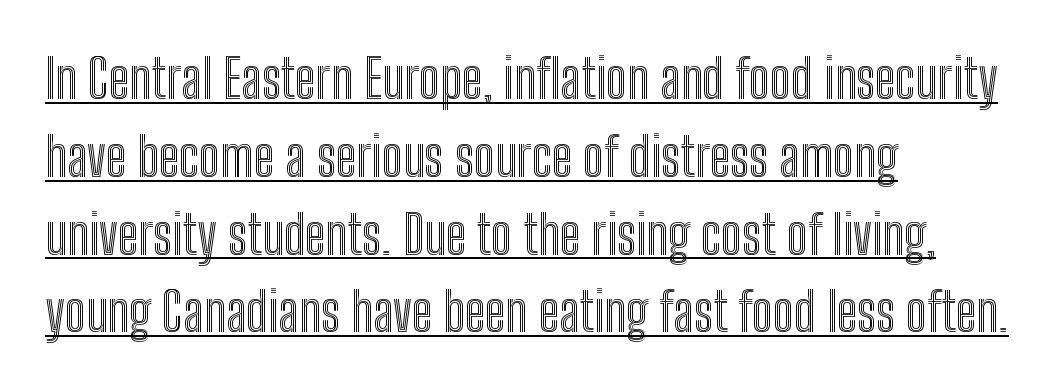
Q: Is the text italic (slanted)? A: No, it is upright.
Q: Is the text underlined? A: Yes.
Q: How is the paragraph aligned? A: Left-aligned.
Q: Is the spacing between letters normal or unusually wide? A: Normal.
Q: Is the spacing between lines tight, normal or loose? A: Normal.
Q: Width (condensed, normal, or wide)? A: Condensed.
Q: x-height? A: Medium.
Q: Monospaced? A: No.
